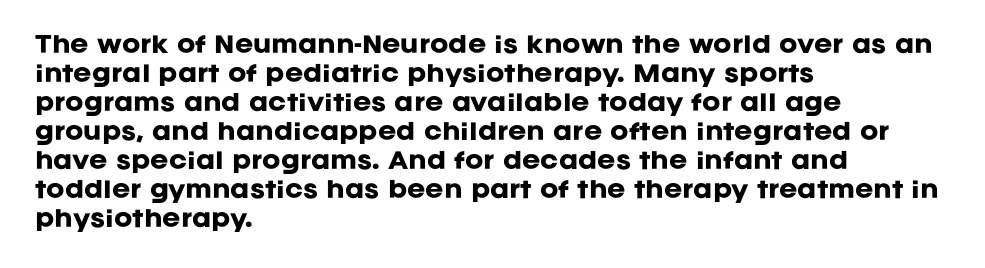
Q: Is the text bold? A: Yes.
Q: Is the text italic (slanted)? A: No, it is upright.
Q: Is the text underlined? A: No.
Q: How is the paragraph aligned? A: Left-aligned.
Q: Is the spacing between letters normal or unusually wide? A: Normal.
Q: Is the spacing between lines tight, normal or loose? A: Normal.
